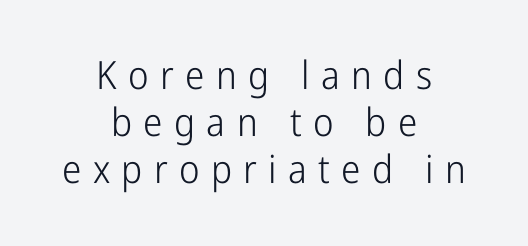
The image shows 39 px light, condensed sans-serif type, upright; set centered, line spacing 1.2x, unusually wide letter spacing (+0.29 em), not underlined; low stroke contrast and a medium x-height.
